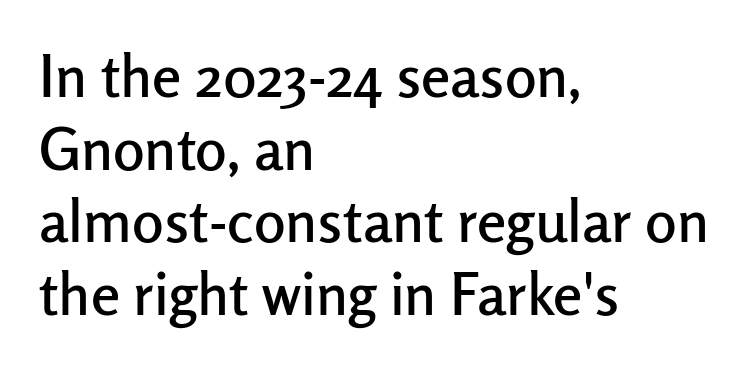
Q: Is the text italic (slanted)? A: No, it is upright.
Q: Is the typeface a serif or a sans-serif typeface? A: Sans-serif.
Q: Is the text underlined? A: No.
Q: How is the paragraph aligned? A: Left-aligned.
Q: Is the spacing between letters normal or unusually wide? A: Normal.
Q: Width (condensed, normal, or wide)? A: Normal.
Q: Stroke contrast? A: Low.
Q: x-height? A: Medium.
Q: Monospaced? A: No.
